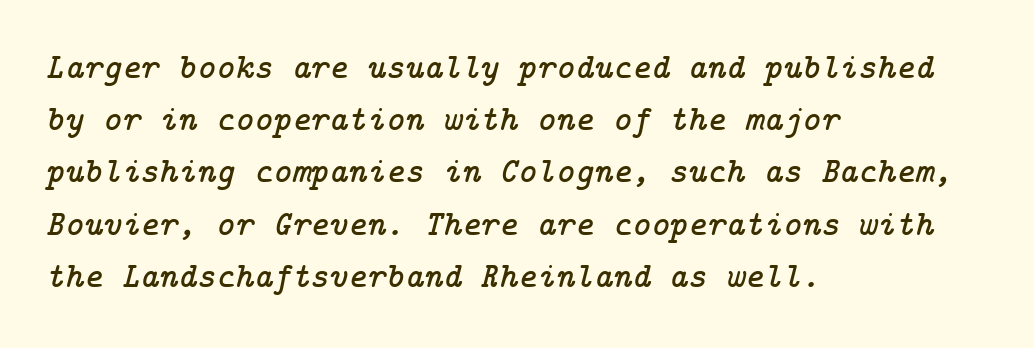
Q: Is the text italic (slanted)? A: Yes, it leans right by about 14 degrees.
Q: Is the typeface a serif or a sans-serif typeface? A: Serif.
Q: Is the text underlined? A: No.
Q: How is the paragraph aligned? A: Left-aligned.
Q: Is the spacing between letters normal or unusually wide? A: Normal.
Q: Is the spacing between lines tight, normal or loose? A: Normal.
Q: Width (condensed, normal, or wide)? A: Normal.
Q: Stroke contrast? A: Low.
Q: x-height? A: Medium.
